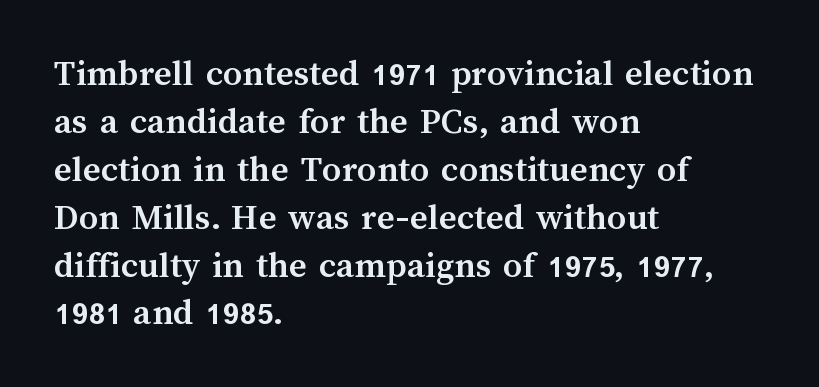
The image shows 38 px semibold type, upright; set left-aligned, normal line spacing (1.26x), normal letter spacing, not underlined; medium stroke contrast and a medium x-height.
